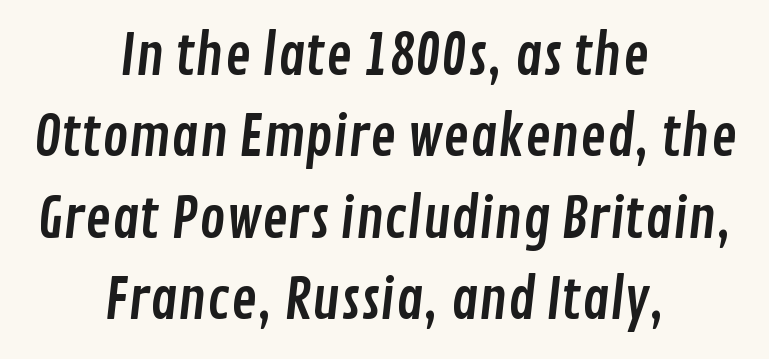
Q: Is the typeface a serif or a sans-serif typeface? A: Sans-serif.
Q: Is the text underlined? A: No.
Q: How is the paragraph aligned? A: Centered.
Q: Is the spacing between letters normal or unusually wide? A: Normal.
Q: Is the spacing between lines tight, normal or loose? A: Normal.
Q: Width (condensed, normal, or wide)? A: Condensed.
Q: Stroke contrast? A: Low.
Q: x-height? A: Medium.
Q: Monospaced? A: No.
